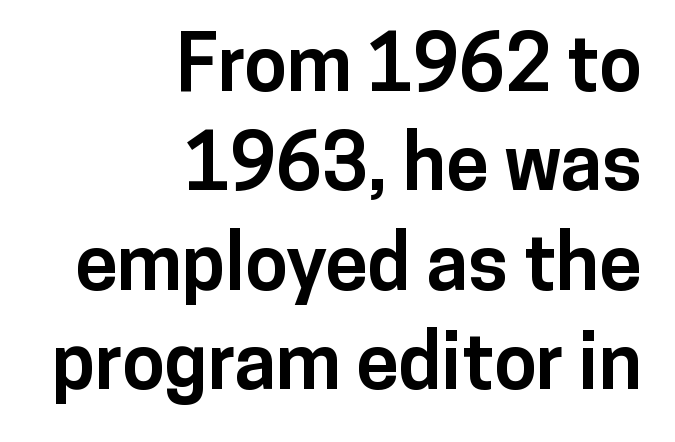
Q: Is the text bold? A: Yes.
Q: Is the text italic (slanted)? A: No, it is upright.
Q: Is the typeface a serif or a sans-serif typeface? A: Sans-serif.
Q: Is the text underlined? A: No.
Q: How is the paragraph aligned? A: Right-aligned.
Q: Is the spacing between letters normal or unusually wide? A: Normal.
Q: Is the spacing between lines tight, normal or loose? A: Normal.
Q: Width (condensed, normal, or wide)? A: Normal.
Q: Stroke contrast? A: Low.
Q: x-height? A: Medium.
Q: Monospaced? A: No.
